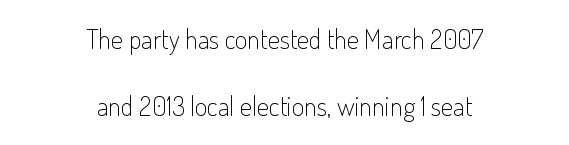
Words appear dense and cohesive because spacing is normal. Italic? Not at all — the glyphs are vertical. Vertical spacing — loose. The zone under the glyphs is completely vacant.
